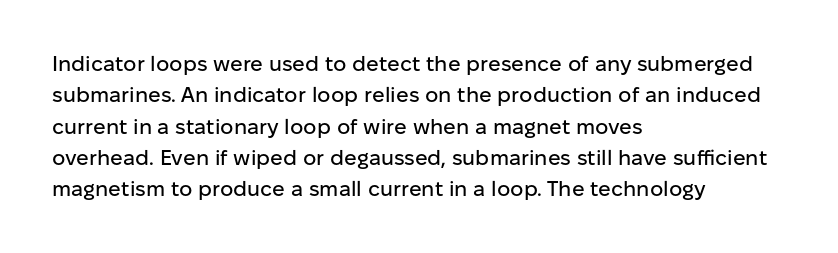
Q: Is the text italic (slanted)? A: No, it is upright.
Q: Is the text underlined? A: No.
Q: How is the paragraph aligned? A: Left-aligned.
Q: Is the spacing between letters normal or unusually wide? A: Normal.
Q: Is the spacing between lines tight, normal or loose? A: Normal.
